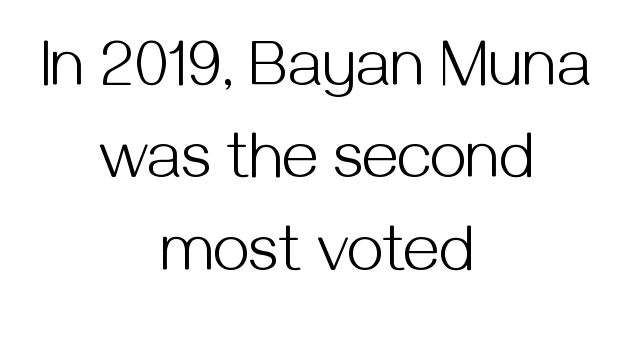
{"serif": "no", "italic": "no", "bold": "no", "weight": "light", "width": "normal", "stroke_contrast": "medium", "x_height": "medium", "monospaced": "no", "underline": "no", "align": "center", "line_spacing": "normal", "line_spacing_ratio": 1.42, "letter_spacing": "normal", "letter_spacing_em": 0.0, "glyph_px": 65}
